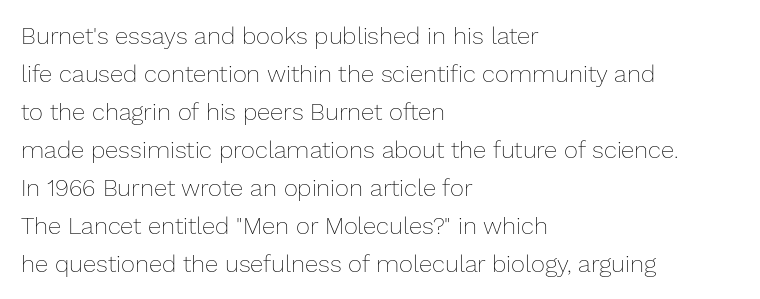
Caption: standard tracking, unaltered. How would I describe the line gaps? Plain and ordinary. Notice how the stems are strictly vertical — no italics here. The typeface has the unassuming heft of standard copy or less. The lines are quadded left.
